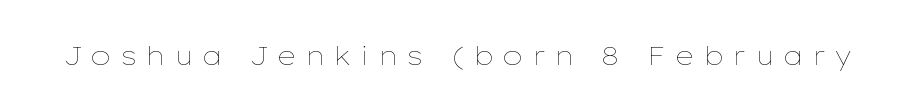
{"italic": "no", "bold": "no", "underline": "no", "letter_spacing": "wide", "letter_spacing_em": 0.33, "glyph_px": 26}
